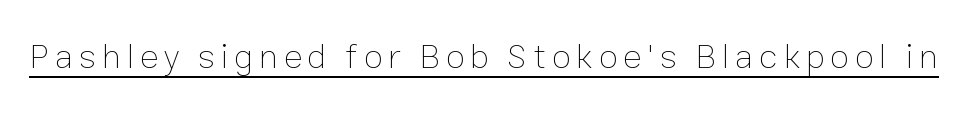
On a weight scale, this lands at 450 or below. Posture: vertical. Underlined type. Here the designer chose a conventional face with non-uniform glyph widths.
